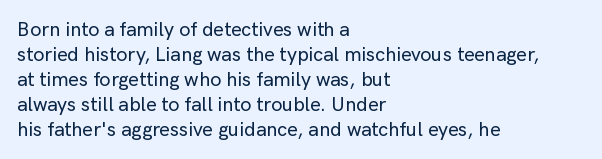
The space between consecutive lines is moderate. The area under the type is left untouched. The letters sit at their default tracking, neither squeezed nor spread. If you drew a line through each stem, it would be perfectly vertical. This rendering uses left alignment, leaving the right contour irregular.
